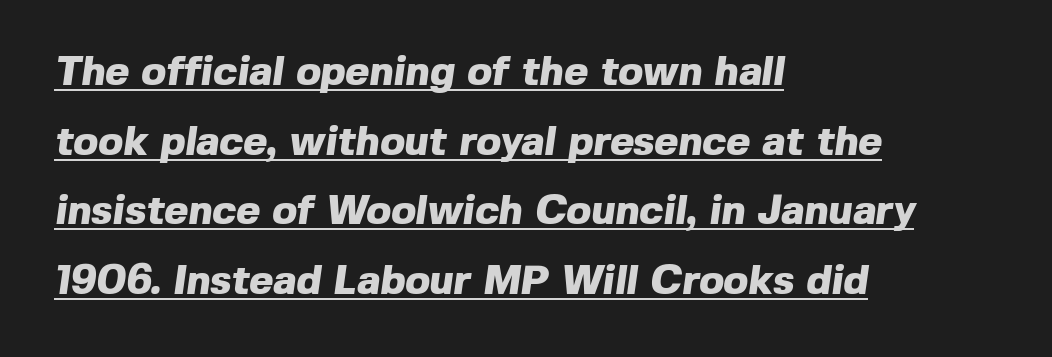
Q: Is the text bold? A: Yes.
Q: Is the typeface a serif or a sans-serif typeface? A: Sans-serif.
Q: Is the text underlined? A: Yes.
Q: How is the paragraph aligned? A: Left-aligned.
Q: Is the spacing between letters normal or unusually wide? A: Normal.
Q: Is the spacing between lines tight, normal or loose? A: Normal.
Q: Width (condensed, normal, or wide)? A: Normal.
Q: x-height? A: Medium.
Q: Monospaced? A: No.
